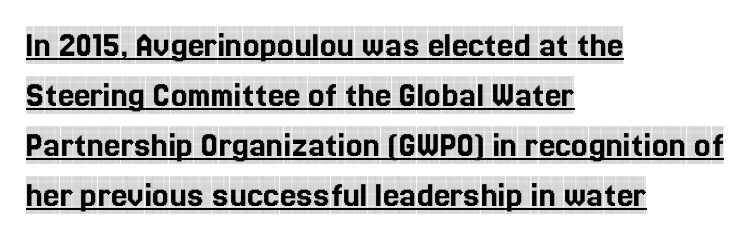
Q: Is the text italic (slanted)? A: No, it is upright.
Q: Is the typeface a serif or a sans-serif typeface? A: Serif.
Q: Is the text underlined? A: Yes.
Q: How is the paragraph aligned? A: Left-aligned.
Q: Is the spacing between letters normal or unusually wide? A: Normal.
Q: Is the spacing between lines tight, normal or loose? A: Normal.
Q: Width (condensed, normal, or wide)? A: Condensed.
Q: x-height? A: Large.
Q: Monospaced? A: No.
